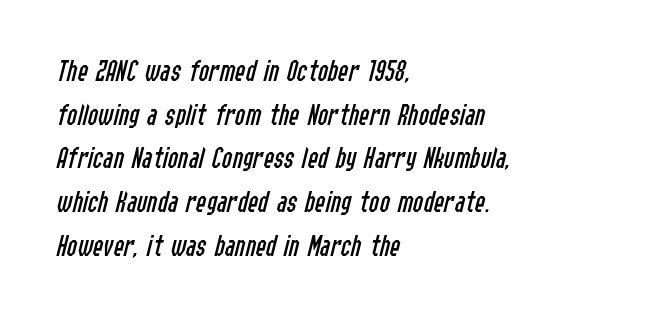
Q: Is the text bold? A: No.
Q: Is the text italic (slanted)? A: Yes, it leans right by about 14 degrees.
Q: Is the text underlined? A: No.
Q: How is the paragraph aligned? A: Left-aligned.
Q: Is the spacing between letters normal or unusually wide? A: Normal.
Q: Is the spacing between lines tight, normal or loose? A: Normal.
Q: Width (condensed, normal, or wide)? A: Condensed.
Q: Stroke contrast? A: Low.
Q: x-height? A: Medium.
Q: Monospaced? A: No.
